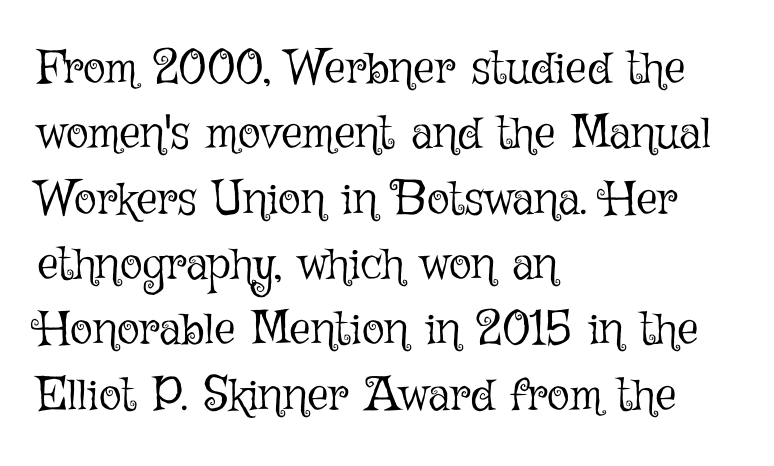
The image shows 47 px light type, upright; set left-aligned, normal line spacing (1.39x), normal letter spacing, not underlined; low stroke contrast and a medium x-height.
